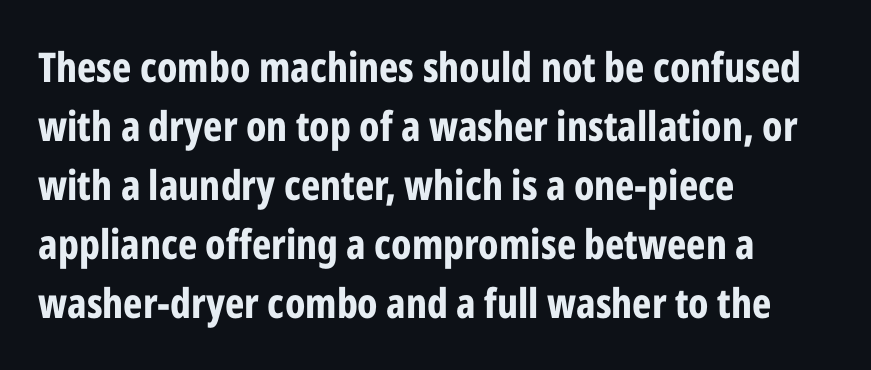
The image shows 41 px bold, condensed sans-serif type, upright; set left-aligned, normal line spacing (1.44x), normal letter spacing, not underlined; low stroke contrast and a medium x-height.
